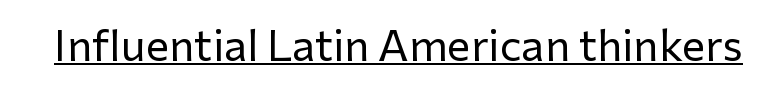
{"serif": "no", "italic": "no", "bold": "no", "weight": "regular", "width": "normal", "stroke_contrast": "low", "x_height": "medium", "monospaced": "no", "underline": "yes", "letter_spacing": "normal", "letter_spacing_em": 0.0, "glyph_px": 44}
